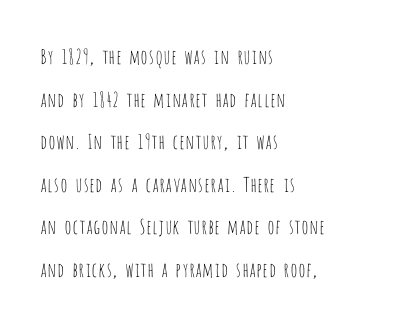
Q: Is the text bold? A: No.
Q: Is the text italic (slanted)? A: No, it is upright.
Q: Is the text underlined? A: No.
Q: How is the paragraph aligned? A: Left-aligned.
Q: Is the spacing between letters normal or unusually wide? A: Normal.
Q: Is the spacing between lines tight, normal or loose? A: Loose.
